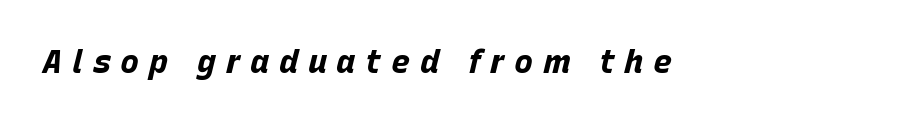
Q: Is the text bold? A: Yes.
Q: Is the text italic (slanted)? A: Yes, it leans right by about 15 degrees.
Q: Is the text underlined? A: No.
Q: Is the spacing between letters normal or unusually wide? A: Unusually wide.
Q: Width (condensed, normal, or wide)? A: Normal.
Q: Stroke contrast? A: Low.
Q: x-height? A: Large.
Q: Monospaced? A: No.
